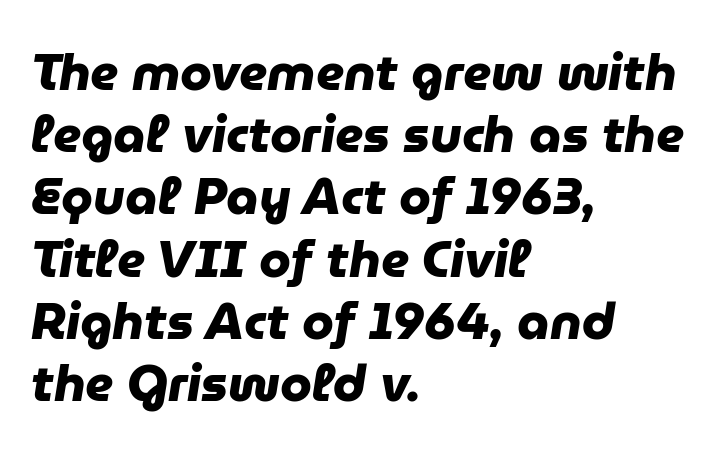
Horizontal alignment here is leftward, the default for most running prose. These lines are rendered in a variable-pitch font. Heft: maximum for text — a bold. This rendering features lettering with no underline. Serifs: no, the terminals of the letterforms are clean.
